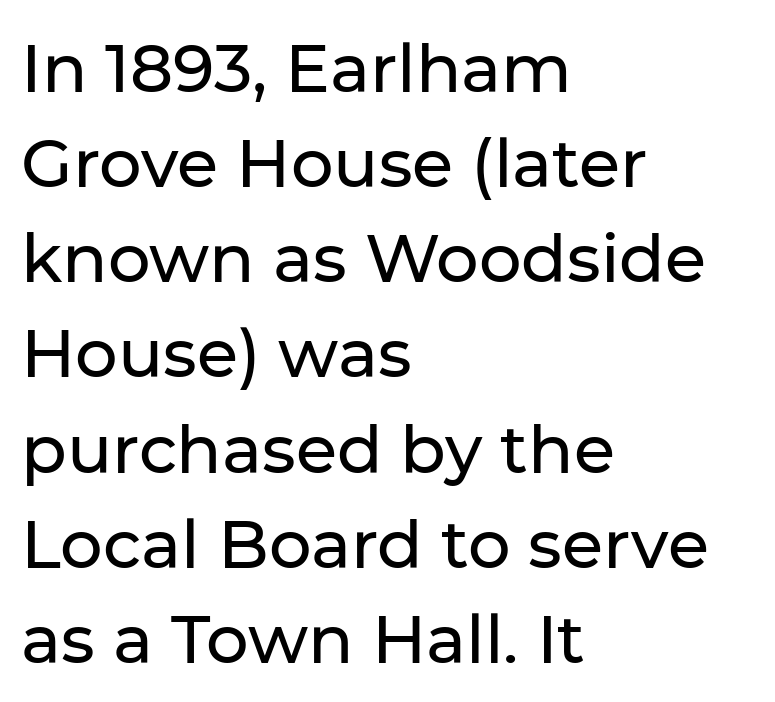
Posture: vertical. Looks like regular typesetting: each glyph gets only the width it needs. Short note: letters normally spaced. Type without underlining.
